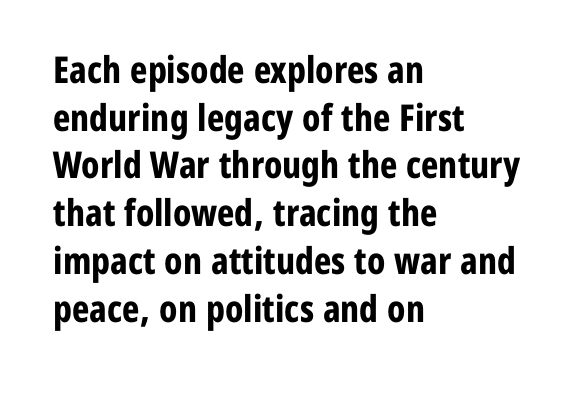
The image shows 37 px bold, condensed sans-serif type, upright; set left-aligned, normal line spacing (1.29x), normal letter spacing, not underlined; low stroke contrast and a medium x-height.
